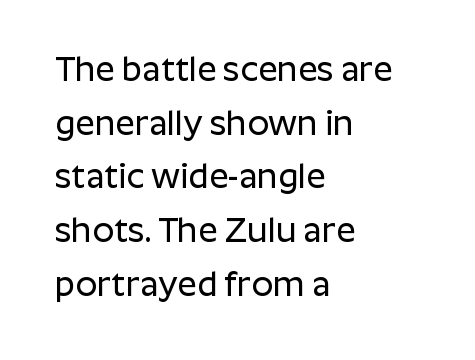
Looks like regular typesetting: each glyph gets only the width it needs. It's the straight-up-and-down kind of type. The passage shown has conventional tracking throughout. The space between consecutive lines is moderate.
